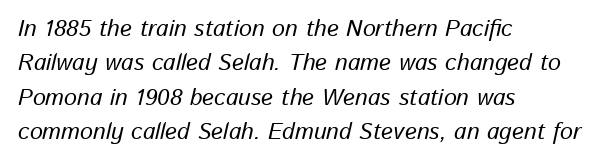
{"italic": "yes", "lean": "right", "slant_degrees": 13, "underline": "no", "align": "left", "line_spacing": "normal", "line_spacing_ratio": 1.5, "letter_spacing": "normal", "letter_spacing_em": 0.0, "glyph_px": 23}
